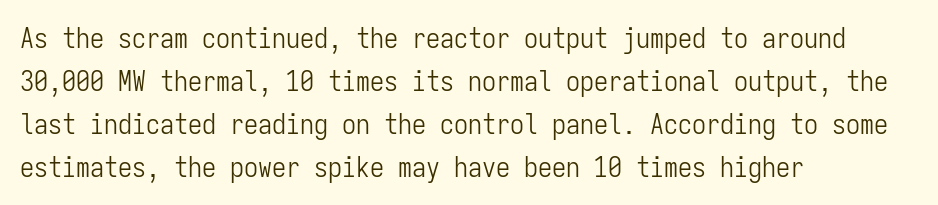
The strip under each line holds only bare page. Is this a heavy cut? Hardly; it is regular or lighter. Ascenders rise straight up at ninety degrees. The rendering uses typewriter-style spacing with identical character cells.
